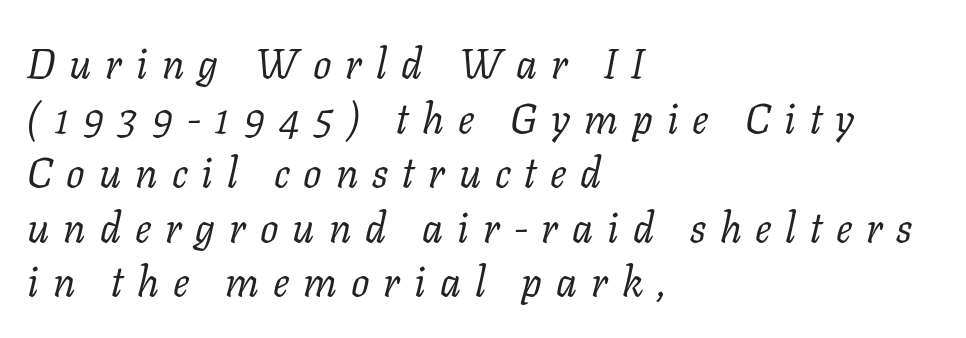
Q: Is the text bold? A: No.
Q: Is the text italic (slanted)? A: Yes, it leans right by about 11 degrees.
Q: Is the typeface a serif or a sans-serif typeface? A: Serif.
Q: Is the text underlined? A: No.
Q: How is the paragraph aligned? A: Left-aligned.
Q: Is the spacing between letters normal or unusually wide? A: Unusually wide.
Q: Is the spacing between lines tight, normal or loose? A: Normal.
Q: Width (condensed, normal, or wide)? A: Normal.
Q: Stroke contrast? A: Low.
Q: x-height? A: Medium.
Q: Monospaced? A: No.
